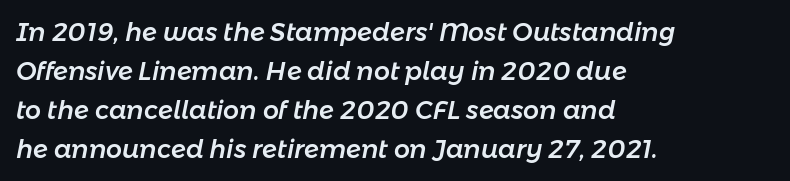
How are the letters spaced? Ordinarily, with no added tracking. The rendering anchors every line to the left-hand side. A bare baseline throughout the passage. This sample keeps an unexceptional amount of space between lines. Characters are canted at an angle relative to the baseline's perpendicular.
